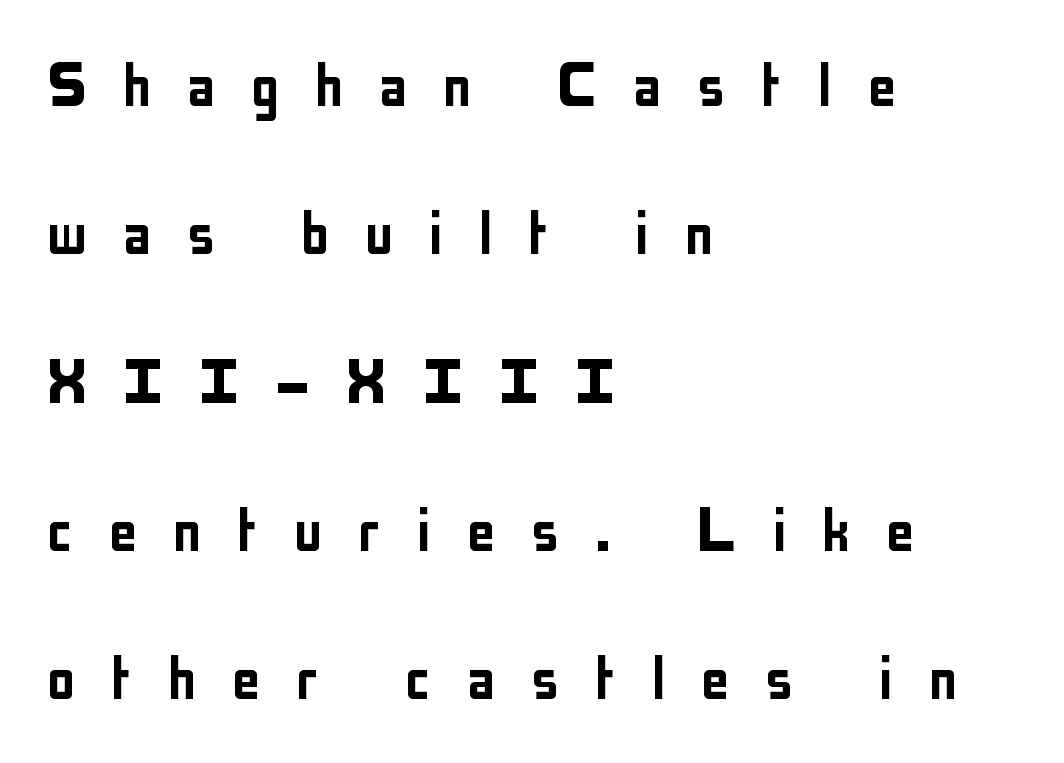
{"serif": "no", "italic": "no", "width": "condensed", "stroke_contrast": "low", "x_height": "medium", "monospaced": "no", "underline": "no", "align": "left", "line_spacing": "loose", "line_spacing_ratio": 2.06, "letter_spacing": "wide", "letter_spacing_em": 0.49, "glyph_px": 72}
